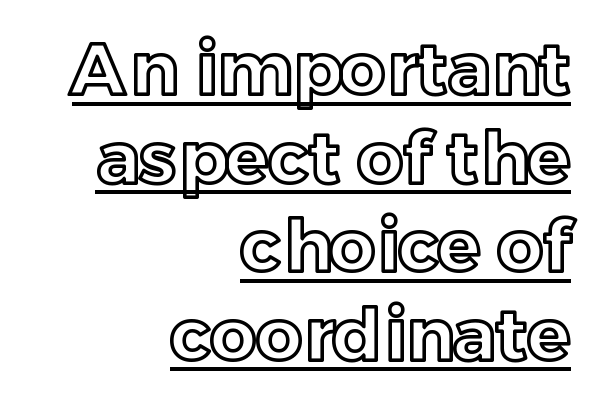
Q: Is the text italic (slanted)? A: No, it is upright.
Q: Is the text underlined? A: Yes.
Q: How is the paragraph aligned? A: Right-aligned.
Q: Is the spacing between letters normal or unusually wide? A: Normal.
Q: Width (condensed, normal, or wide)? A: Normal.
Q: x-height? A: Medium.
Q: Monospaced? A: No.
